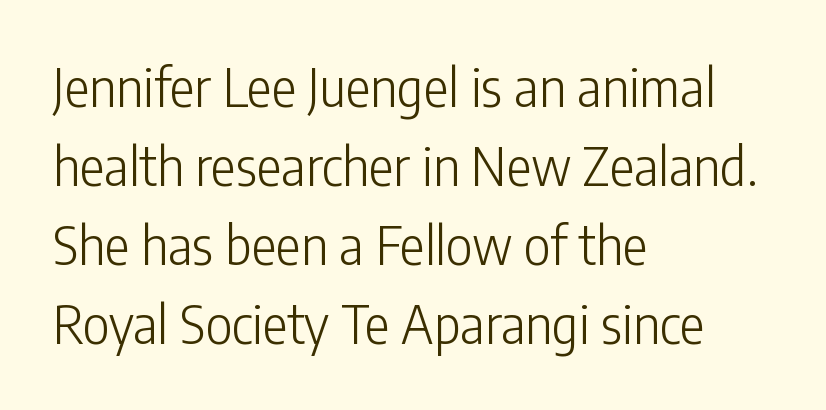
The image shows 52 px light, condensed sans-serif type, upright; set left-aligned, normal line spacing (1.52x), normal letter spacing, not underlined; low stroke contrast and a medium x-height.
